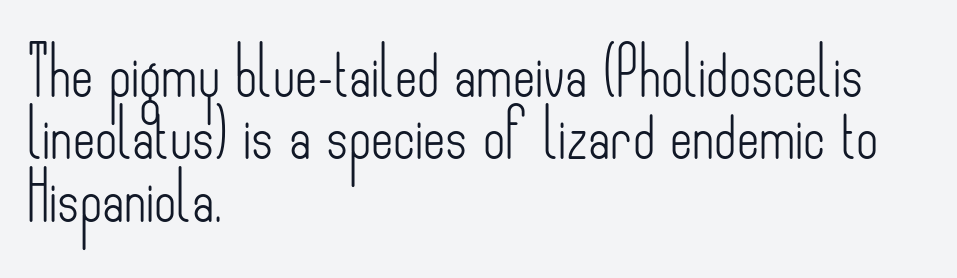
Unmarked baselines from the first word to the last. No extra ink here — the face is not bold. Do the characters align in a grid? No, the font is proportional. The passage shown stacks its lines at a standard gap.
